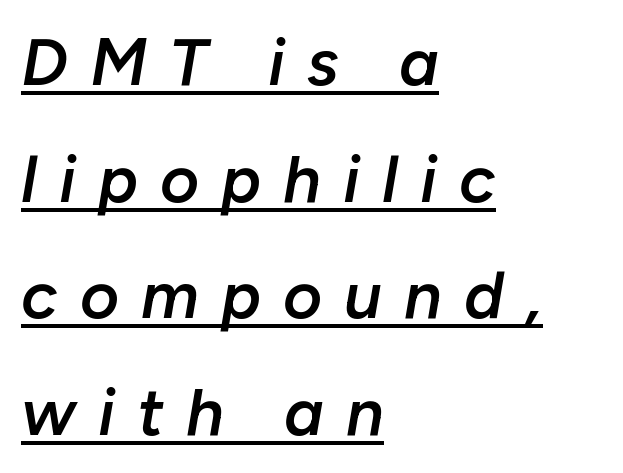
{"italic": "yes", "lean": "right", "slant_degrees": 10, "bold": "semi", "weight": "semibold", "width": "normal", "stroke_contrast": "low", "x_height": "medium", "monospaced": "no", "underline": "yes", "align": "left", "line_spacing_ratio": 1.74, "letter_spacing": "wide", "letter_spacing_em": 0.33, "glyph_px": 67}
